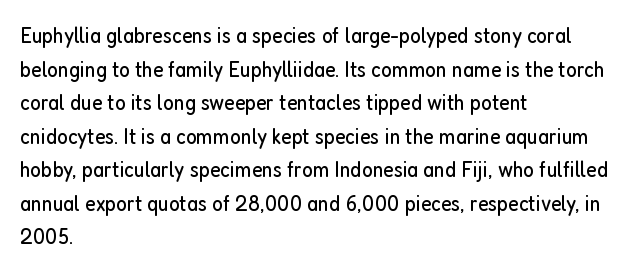
What stands out about the letter spacing? Nothing — it is the standard amount. Type without underlining. You can tell it's not italic because the verticals are truly vertical. Is there much room between lines? A standard amount, neither cramped nor airy.
